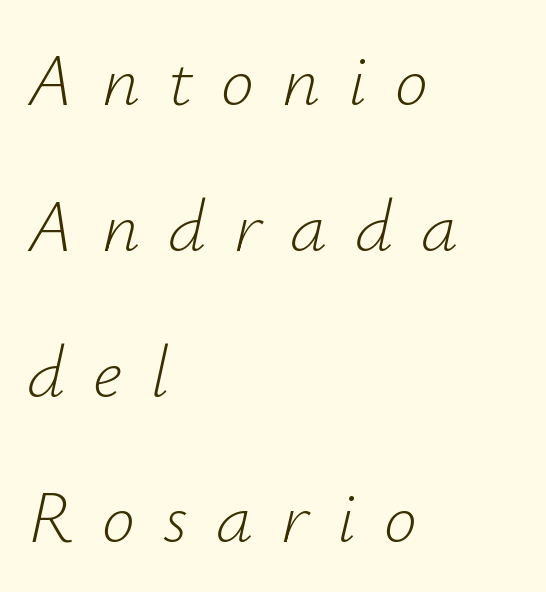
The image shows 74 px light type, italic (leaning right); set left-aligned, loose line spacing (1.97x), unusually wide letter spacing (+0.38 em), not underlined; low stroke contrast and a small x-height.
